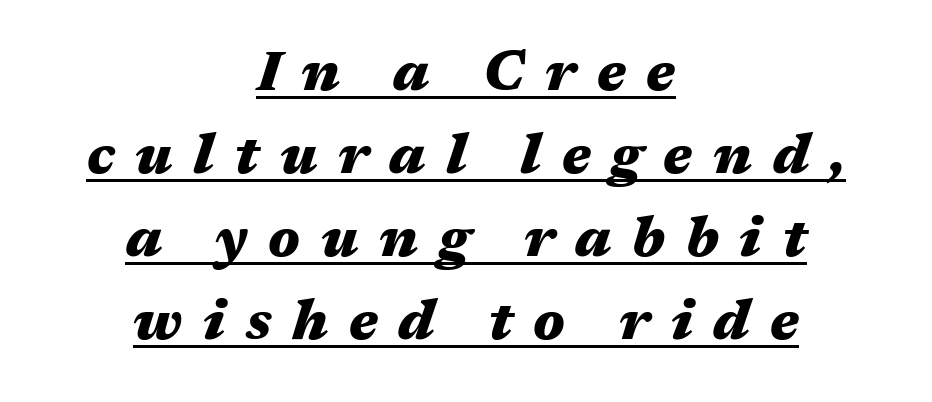
{"italic": "yes", "lean": "right", "slant_degrees": 17, "bold": "yes", "weight": "heavy", "width": "wide", "stroke_contrast": "medium", "x_height": "medium", "monospaced": "no", "underline": "yes", "align": "center", "line_spacing": "normal", "line_spacing_ratio": 1.48, "letter_spacing": "wide", "letter_spacing_em": 0.37, "glyph_px": 56}
